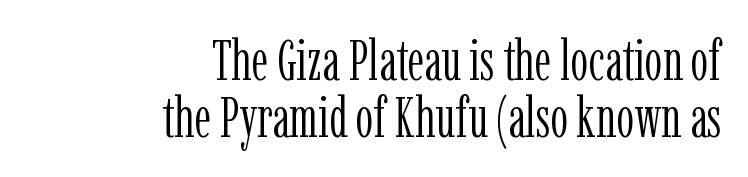
Every stem runs plumb, perpendicular to the baseline. The rag falls on the left side of this text block. Successive baselines arrive quickly, one right under another. Spacing verdict: proportional, widths tailored to each character. The space directly below the letters is spotless.
